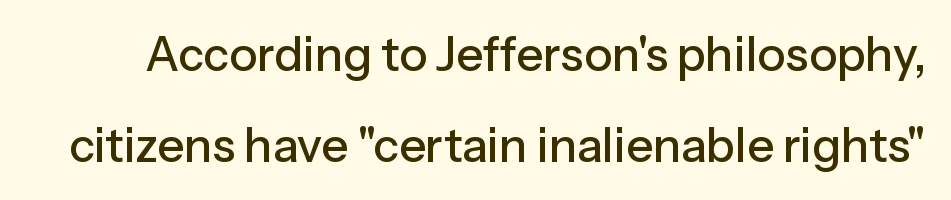
{"serif": "no", "italic": "no", "width": "normal", "stroke_contrast": "low", "x_height": "medium", "monospaced": "no", "underline": "no", "line_spacing": "loose", "line_spacing_ratio": 1.94, "letter_spacing": "normal", "letter_spacing_em": 0.0, "glyph_px": 47}
